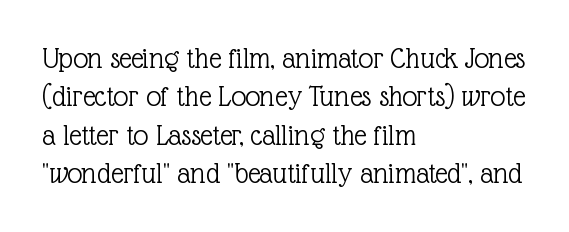
{"serif": "yes", "italic": "no", "bold": "no", "weight": "light", "width": "normal", "x_height": "medium", "monospaced": "no", "underline": "no", "align": "left", "line_spacing": "normal", "line_spacing_ratio": 1.28, "letter_spacing": "normal", "letter_spacing_em": 0.0, "glyph_px": 30}
